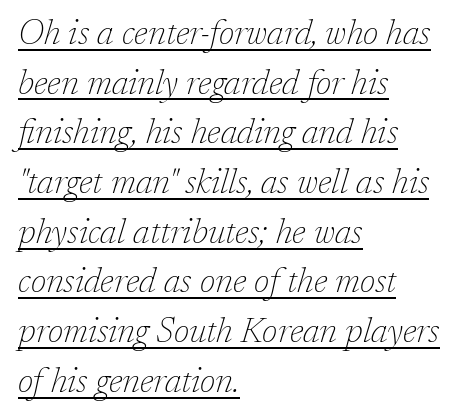
The image shows 35 px thin serif type, italic (leaning right); set left-aligned, normal line spacing (1.42x), normal letter spacing, underlined; low stroke contrast and a medium x-height.
